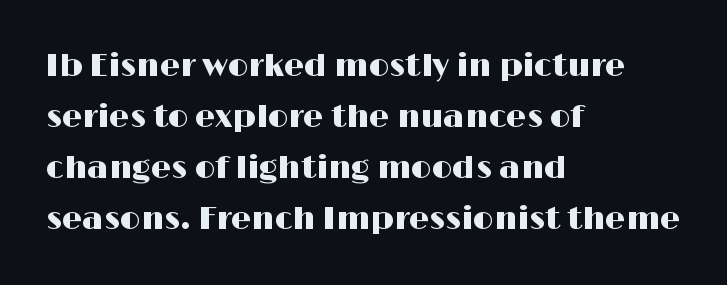
The passage shown is typed in a proportional face where columns would drift. The axis of the letterforms is exactly vertical. Descender tails drop into unmarked territory. This sample uses plain, unmodified letter spacing. The rendering uses a moderate line-height, typical for paragraphs. Every row of glyphs begins at an identical x-position on the left.
